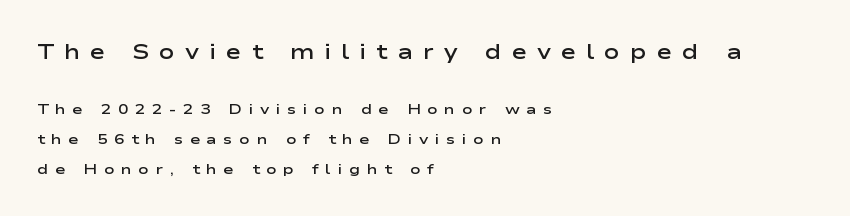
Q: Is the text bold? A: Semi-bold.
Q: Is the text italic (slanted)? A: No, it is upright.
Q: Is the text underlined? A: No.
Q: How is the paragraph aligned? A: Left-aligned.
Q: Is the spacing between letters normal or unusually wide? A: Unusually wide.
Q: Is the spacing between lines tight, normal or loose? A: Loose.
Q: Which block of text is set in a larger size, the first (top) or the second (bottom)? A: The first (top) one.
